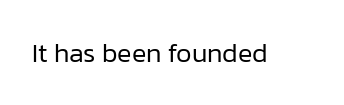
Has an underline been added? It has not. The type is set solid horizontally, with unmodified tracking. The characters are drawn with everyday or finer stroke widths. Every character sits straight up, as roman type does.
